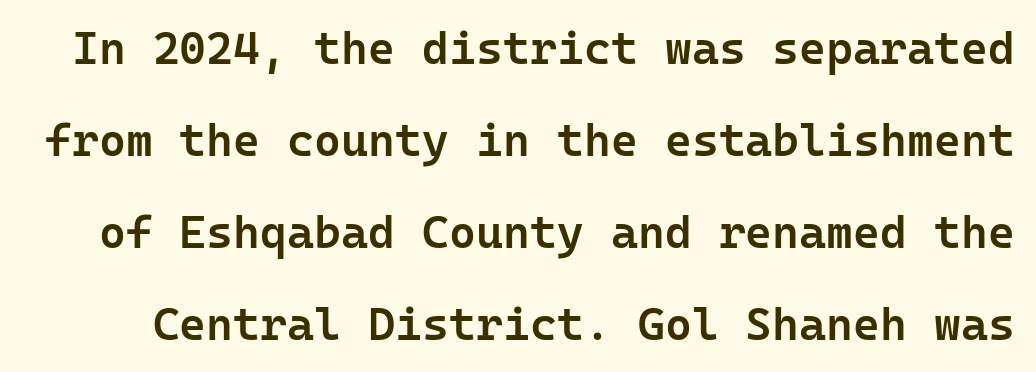
Examine the stroke ends and you'll find no serifs. Tall strokes in this sample are plumb rather than angled. Stems and bowls a touch heavier than normal — semibold. Look at the tracking — it's just the regular setting, nothing added. Here the designer chose a console-style face with uniform glyph widths.
